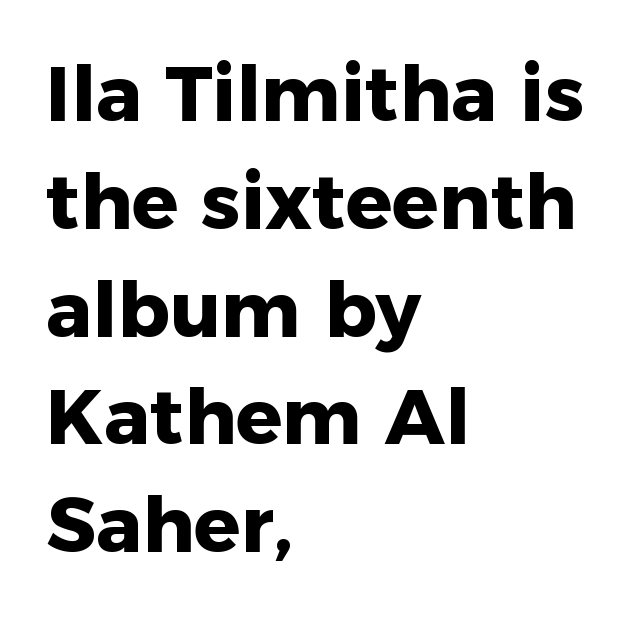
{"serif": "no", "italic": "no", "bold": "yes", "weight": "heavy", "width": "normal", "stroke_contrast": "low", "x_height": "medium", "monospaced": "no", "underline": "no", "align": "left", "line_spacing": "normal", "line_spacing_ratio": 1.4, "letter_spacing": "normal", "letter_spacing_em": 0.0, "glyph_px": 77}
